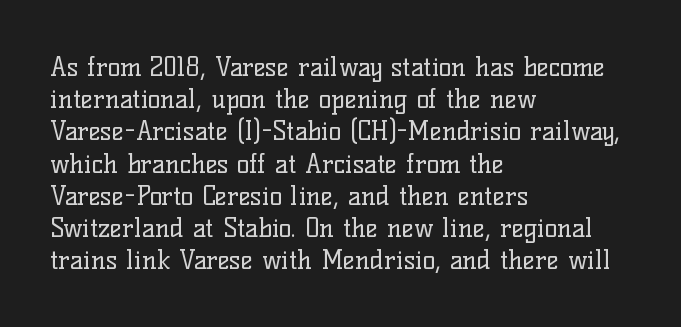
No letter is thick-stroked: the sample isn't bold. The lettering stays uniformly vertical, giving the passage a roman look. This sample uses plain, unmodified letter spacing. These lines stack with their left ends in a neat column. The gap between lines stays unmarked.
